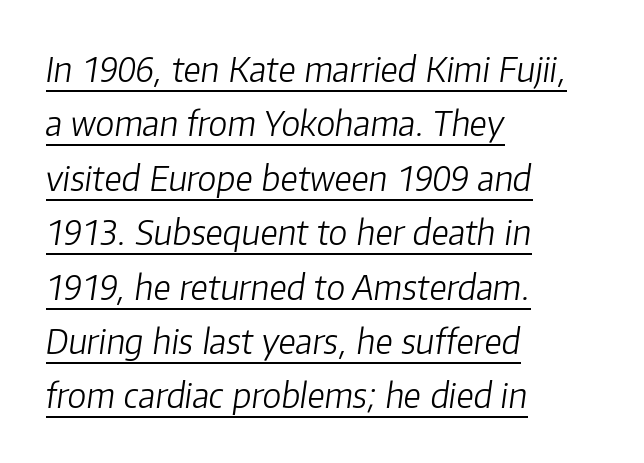
You could call the tracking neutral — neither tight nor loose. Stem width sits at or under what a default text font uses. In designer terms, the underline attribute is active on this setting. Italic? Definitely — the glyphs are oblique. The face used here is proportionally spaced, like ordinary book or web type.
